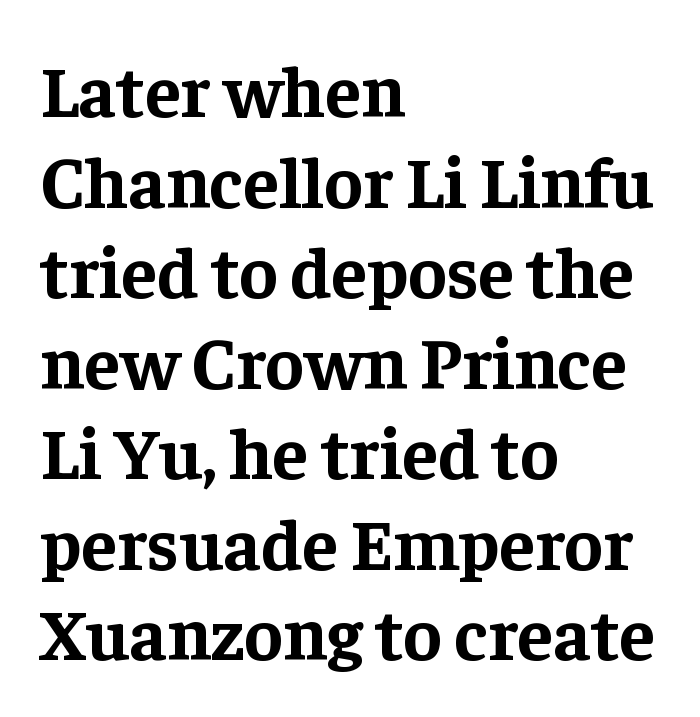
The image shows 73 px bold serif type, upright; set left-aligned, line spacing 1.24x, normal letter spacing, not underlined; low stroke contrast and a medium x-height.
